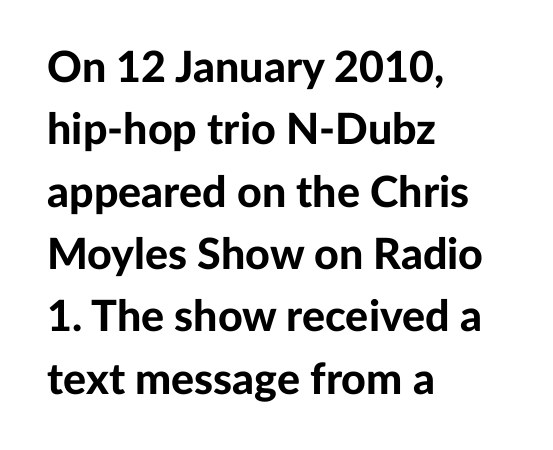
{"serif": "no", "italic": "no", "bold": "yes", "weight": "bold", "width": "normal", "stroke_contrast": "low", "x_height": "medium", "monospaced": "no", "underline": "no", "align": "left", "line_spacing": "normal", "line_spacing_ratio": 1.45, "letter_spacing": "normal", "letter_spacing_em": 0.0, "glyph_px": 43}
